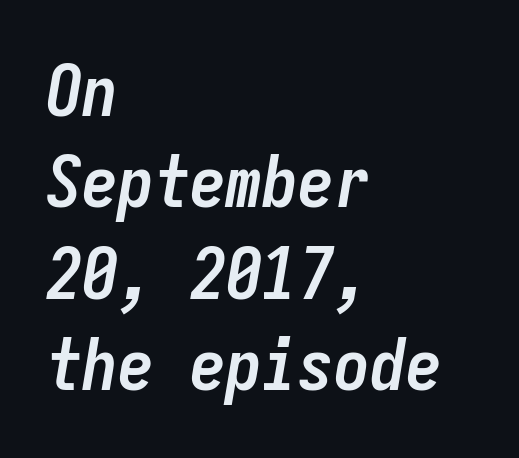
{"italic": "yes", "lean": "right", "slant_degrees": 9, "bold": "yes", "weight": "semibold", "width": "condensed", "stroke_contrast": "low", "x_height": "medium", "monospaced": "yes", "underline": "no", "align": "left", "line_spacing": "normal", "line_spacing_ratio": 1.27, "letter_spacing": "normal", "letter_spacing_em": 0.0, "glyph_px": 72}
